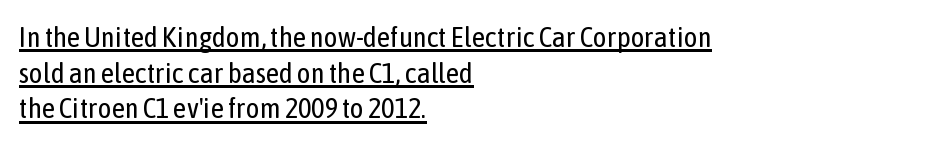
{"serif": "no", "italic": "no", "bold": "no", "weight": "regular", "width": "condensed", "stroke_contrast": "low", "x_height": "medium", "monospaced": "no", "underline": "yes", "align": "left", "line_spacing_ratio": 1.23, "letter_spacing": "normal", "letter_spacing_em": 0.0, "glyph_px": 29}
